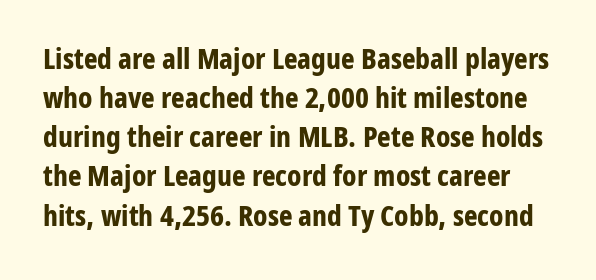
Q: Is the text bold? A: Yes.
Q: Is the text italic (slanted)? A: No, it is upright.
Q: Is the typeface a serif or a sans-serif typeface? A: Sans-serif.
Q: Is the text underlined? A: No.
Q: Is the spacing between letters normal or unusually wide? A: Normal.
Q: Is the spacing between lines tight, normal or loose? A: Normal.
Q: Width (condensed, normal, or wide)? A: Condensed.
Q: Stroke contrast? A: Low.
Q: x-height? A: Medium.
Q: Monospaced? A: No.
